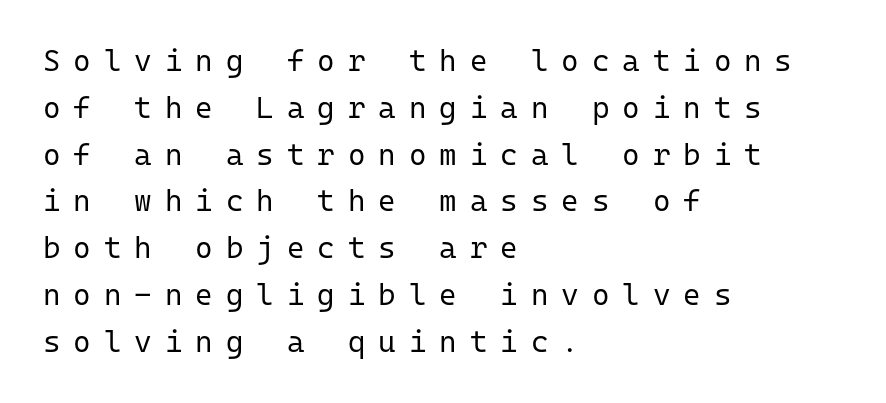
The image shows 30 px regular-weight sans-serif type, upright, monospaced; set left-aligned, normal line spacing (1.56x), unusually wide letter spacing (+0.43 em), not underlined; low stroke contrast and a medium x-height.
